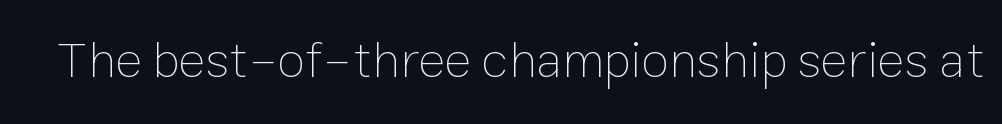
{"italic": "no", "bold": "no", "weight": "thin", "width": "normal", "stroke_contrast": "low", "x_height": "medium", "monospaced": "no", "underline": "no", "letter_spacing": "normal", "letter_spacing_em": 0.0, "glyph_px": 51}
